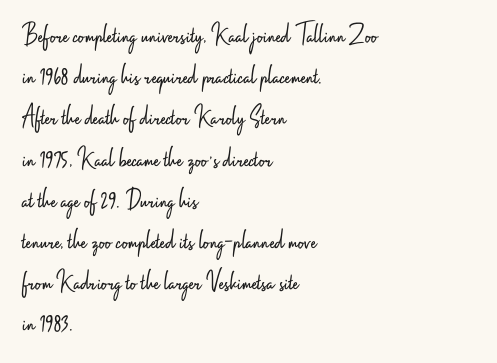
Q: Is the text bold? A: No.
Q: Is the text italic (slanted)? A: Yes.
Q: Is the typeface a serif or a sans-serif typeface? A: Sans-serif.
Q: Is the text underlined? A: No.
Q: How is the paragraph aligned? A: Left-aligned.
Q: Is the spacing between letters normal or unusually wide? A: Normal.
Q: Is the spacing between lines tight, normal or loose? A: Normal.
Q: Width (condensed, normal, or wide)? A: Condensed.
Q: Stroke contrast? A: Low.
Q: x-height? A: Small.
Q: Monospaced? A: No.
